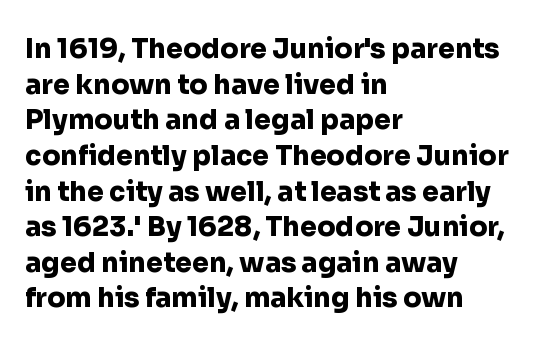
The image shows 27 px bold type, upright; set left-aligned, normal line spacing (1.32x), normal letter spacing, not underlined.
